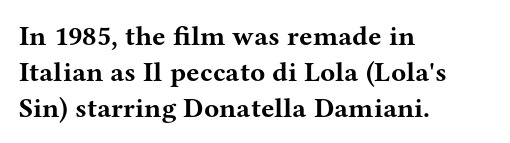
{"serif": "yes", "italic": "no", "bold": "yes", "weight": "bold", "width": "wide", "stroke_contrast": "medium", "x_height": "medium", "monospaced": "no", "underline": "no", "align": "left", "line_spacing": "normal", "line_spacing_ratio": 1.28, "letter_spacing": "normal", "letter_spacing_em": 0.0, "glyph_px": 28}
